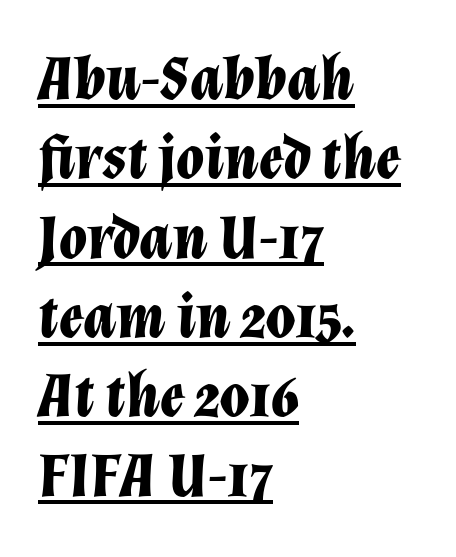
{"italic": "yes", "lean": "right", "slant_degrees": 12, "bold": "yes", "weight": "bold", "width": "normal", "stroke_contrast": "low", "x_height": "medium", "monospaced": "no", "underline": "yes", "align": "left", "line_spacing_ratio": 1.24, "letter_spacing": "normal", "letter_spacing_em": 0.0, "glyph_px": 64}
